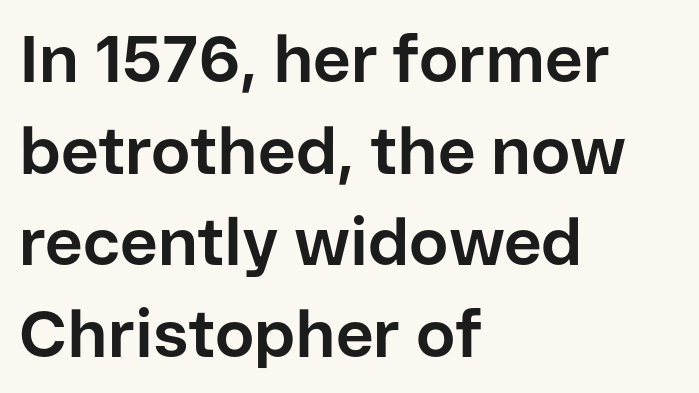
Here the designer chose a conventional face with non-uniform glyph widths. Do the letters lean? They stand straight. Lines of text with bare space underneath. The lines in this sample share a left origin and differ only in where they stop. Baseline-to-baseline distance is the conventional proportion of letter height. The strokes are fattened all the way to bold.
